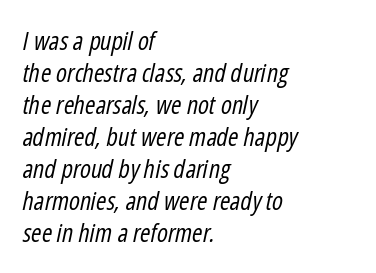
Q: Is the text bold? A: No.
Q: Is the text italic (slanted)? A: Yes, it leans right by about 12 degrees.
Q: Is the text underlined? A: No.
Q: How is the paragraph aligned? A: Left-aligned.
Q: Is the spacing between letters normal or unusually wide? A: Normal.
Q: Is the spacing between lines tight, normal or loose? A: Normal.
